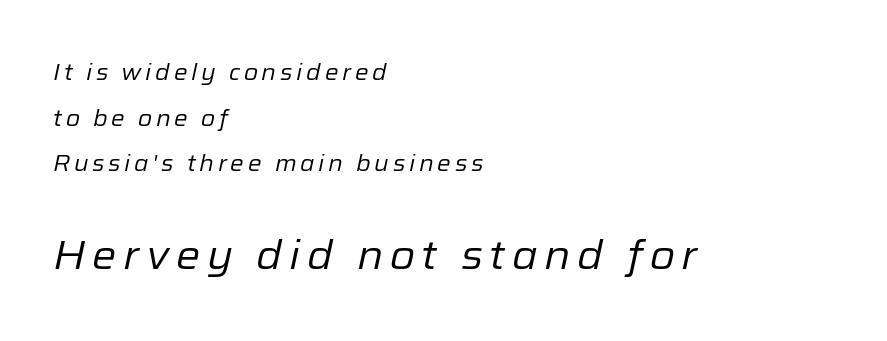
Q: Is the text bold? A: No.
Q: Is the text italic (slanted)? A: Yes, it leans right by about 12 degrees.
Q: Is the text underlined? A: No.
Q: How is the paragraph aligned? A: Left-aligned.
Q: Is the spacing between lines tight, normal or loose? A: Loose.
Q: Which block of text is set in a larger size, the first (top) or the second (bottom)? A: The second (bottom) one.
Q: Width (condensed, normal, or wide)? A: Normal.
Q: Stroke contrast? A: Low.
Q: x-height? A: Medium.
Q: Monospaced? A: No.
